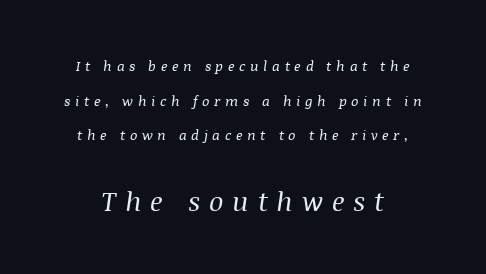
{"italic": "yes", "lean": "right", "slant_degrees": 8, "bold": "no", "underline": "no", "line_spacing": "loose", "line_spacing_ratio": 2.48, "letter_spacing": "wide", "letter_spacing_em": 0.33, "larger_block": "second", "size_ratio": 1.93, "glyph_px": 27}
